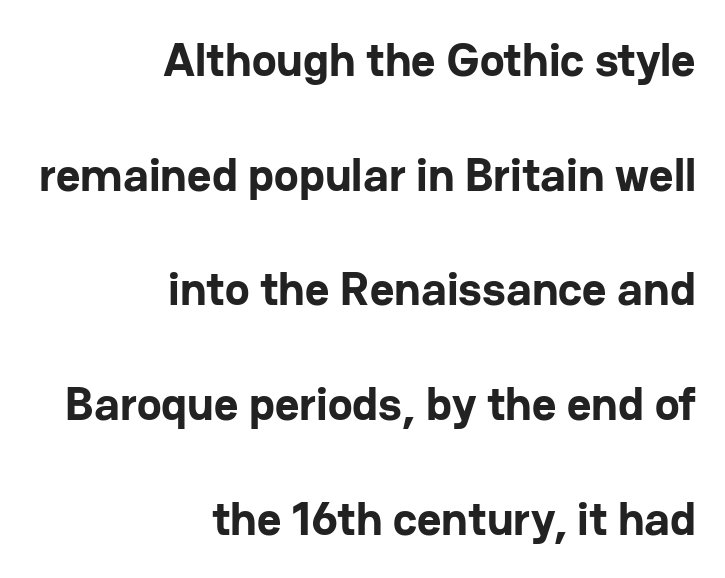
The image shows 47 px bold sans-serif type, upright; set right-aligned, loose line spacing (2.44x), normal letter spacing, not underlined; low stroke contrast and a medium x-height.
